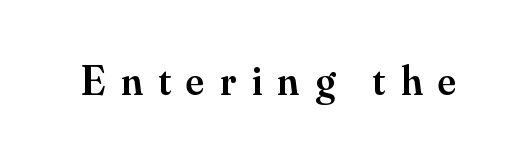
{"serif": "yes", "italic": "no", "bold": "semi", "weight": "semibold", "width": "normal", "stroke_contrast": "medium", "x_height": "small", "monospaced": "no", "underline": "no", "letter_spacing": "wide", "letter_spacing_em": 0.38, "glyph_px": 41}
